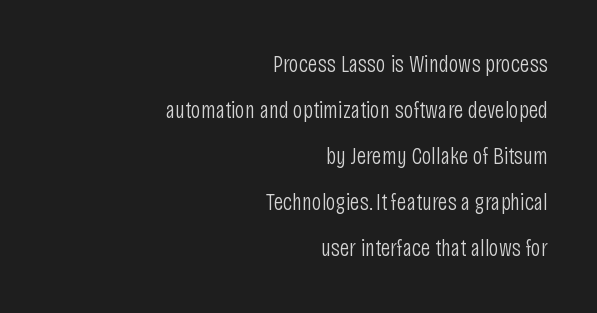
Line spacing here is loose. Nobody drew a line under any word here. The compositor pushed each line to the right boundary. The line texture is even and compact thanks to regular tracking. Compared with a typical body face, this is equally light or lighter still.
